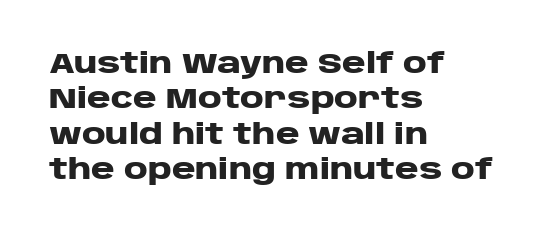
Q: Is the text bold? A: Yes.
Q: Is the text italic (slanted)? A: No, it is upright.
Q: Is the typeface a serif or a sans-serif typeface? A: Sans-serif.
Q: Is the text underlined? A: No.
Q: How is the paragraph aligned? A: Left-aligned.
Q: Is the spacing between letters normal or unusually wide? A: Normal.
Q: Width (condensed, normal, or wide)? A: Wide.
Q: Stroke contrast? A: Low.
Q: x-height? A: Large.
Q: Monospaced? A: No.
